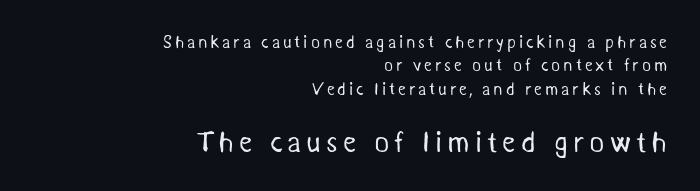
The image shows 29 px regular-weight sans-serif type; set right-aligned, normal line spacing (1.38x), not underlined; the second (bottom) block is 1.71x larger; medium stroke contrast and a medium x-height.
